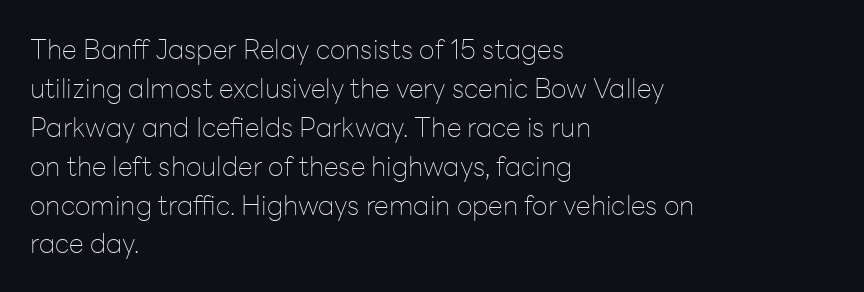
Nothing heavy about these letters — not bold at all. The block of text has a typical density, with ordinary space between rows. Posture: straight, roman, zero tilt. Quick note: underline off. The letterforms sit shoulder to shoulder at normal distance.
